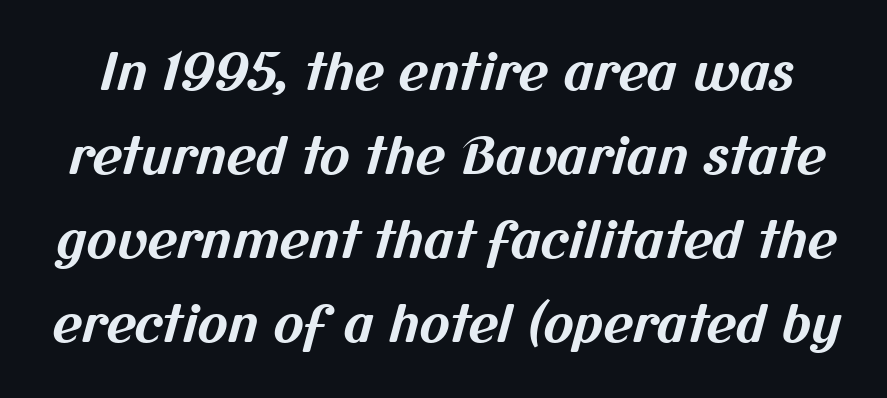
{"serif": "no", "bold": "yes", "weight": "bold", "width": "normal", "stroke_contrast": "medium", "x_height": "medium", "monospaced": "no", "underline": "no", "line_spacing": "normal", "line_spacing_ratio": 1.65, "letter_spacing": "normal", "letter_spacing_em": 0.0, "glyph_px": 51}
